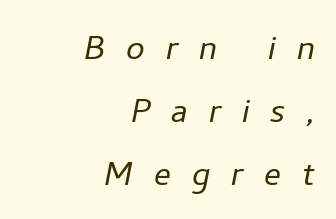
{"italic": "yes", "lean": "right", "slant_degrees": 11, "bold": "no", "weight": "light", "width": "normal", "stroke_contrast": "low", "x_height": "medium", "monospaced": "no", "underline": "no", "align": "right", "line_spacing": "normal", "line_spacing_ratio": 1.5, "letter_spacing": "wide", "letter_spacing_em": 0.5, "glyph_px": 42}
